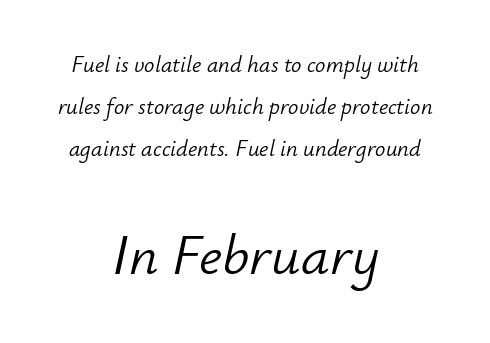
Q: Is the text bold? A: No.
Q: Is the text italic (slanted)? A: Yes, it leans right by about 12 degrees.
Q: Is the text underlined? A: No.
Q: How is the paragraph aligned? A: Centered.
Q: Is the spacing between letters normal or unusually wide? A: Normal.
Q: Which block of text is set in a larger size, the first (top) or the second (bottom)? A: The second (bottom) one.
Q: Width (condensed, normal, or wide)? A: Normal.
Q: Stroke contrast? A: Low.
Q: x-height? A: Small.
Q: Monospaced? A: No.
